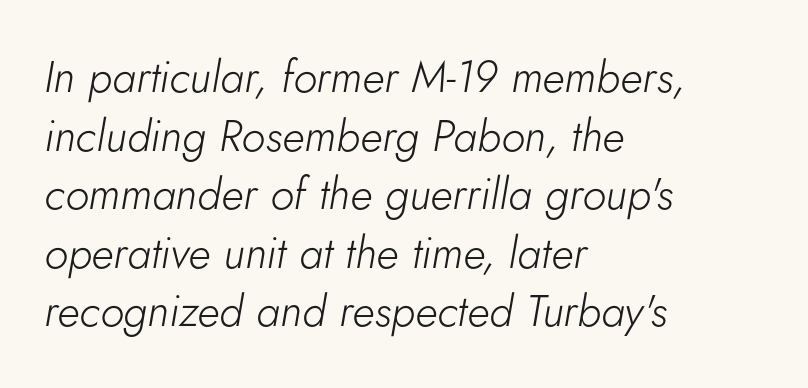
The image shows 44 px light type, italic (leaning right); set left-aligned, normal line spacing (1.33x), normal letter spacing, not underlined; low stroke contrast and a small x-height.
